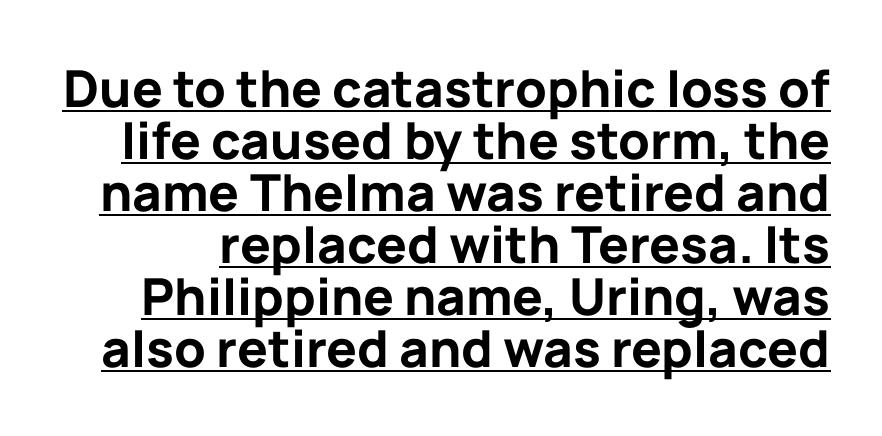
Q: Is the text bold? A: Yes.
Q: Is the text italic (slanted)? A: No, it is upright.
Q: Is the typeface a serif or a sans-serif typeface? A: Sans-serif.
Q: Is the text underlined? A: Yes.
Q: Is the spacing between letters normal or unusually wide? A: Normal.
Q: Is the spacing between lines tight, normal or loose? A: Tight.
Q: Width (condensed, normal, or wide)? A: Normal.
Q: Stroke contrast? A: Low.
Q: x-height? A: Medium.
Q: Monospaced? A: No.
